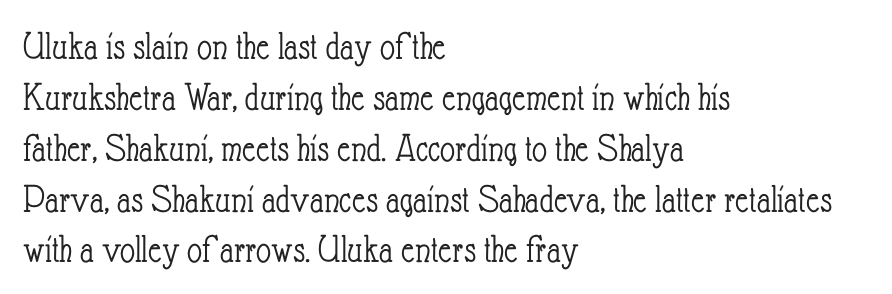
The image shows 41 px light, condensed type, upright; set left-aligned, line spacing 1.24x, normal letter spacing, not underlined; low stroke contrast and a small x-height.
